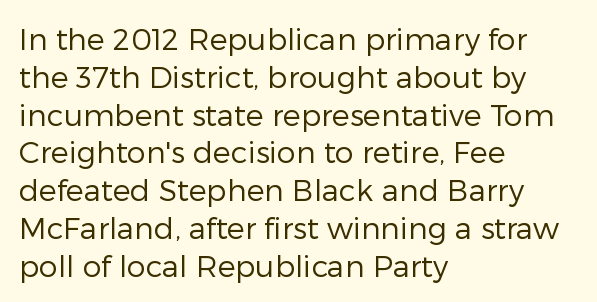
{"serif": "no", "italic": "no", "bold": "no", "weight": "regular", "width": "normal", "stroke_contrast": "low", "x_height": "medium", "monospaced": "no", "underline": "no", "align": "left", "line_spacing": "normal", "line_spacing_ratio": 1.26, "letter_spacing": "normal", "letter_spacing_em": 0.0, "glyph_px": 30}
